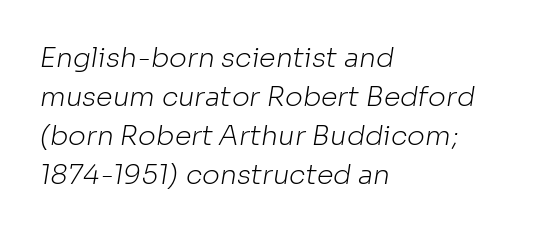
{"bold": "no", "underline": "no", "align": "left", "line_spacing": "normal", "line_spacing_ratio": 1.44, "letter_spacing": "normal", "letter_spacing_em": 0.0, "glyph_px": 27}
